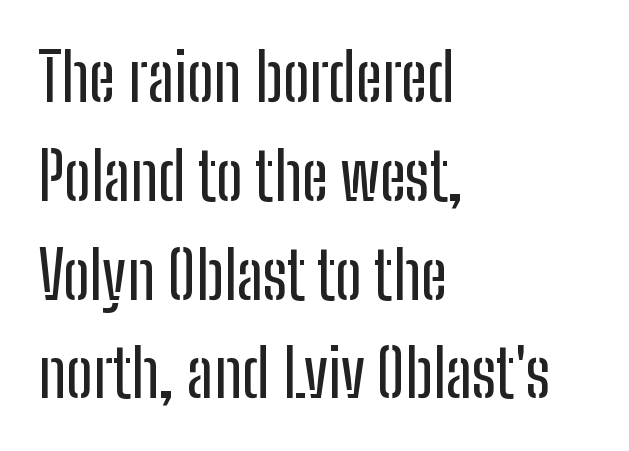
{"serif": "no", "italic": "no", "width": "condensed", "stroke_contrast": "low", "x_height": "medium", "monospaced": "no", "underline": "no", "align": "left", "line_spacing": "normal", "line_spacing_ratio": 1.52, "letter_spacing": "normal", "letter_spacing_em": 0.0, "glyph_px": 65}
